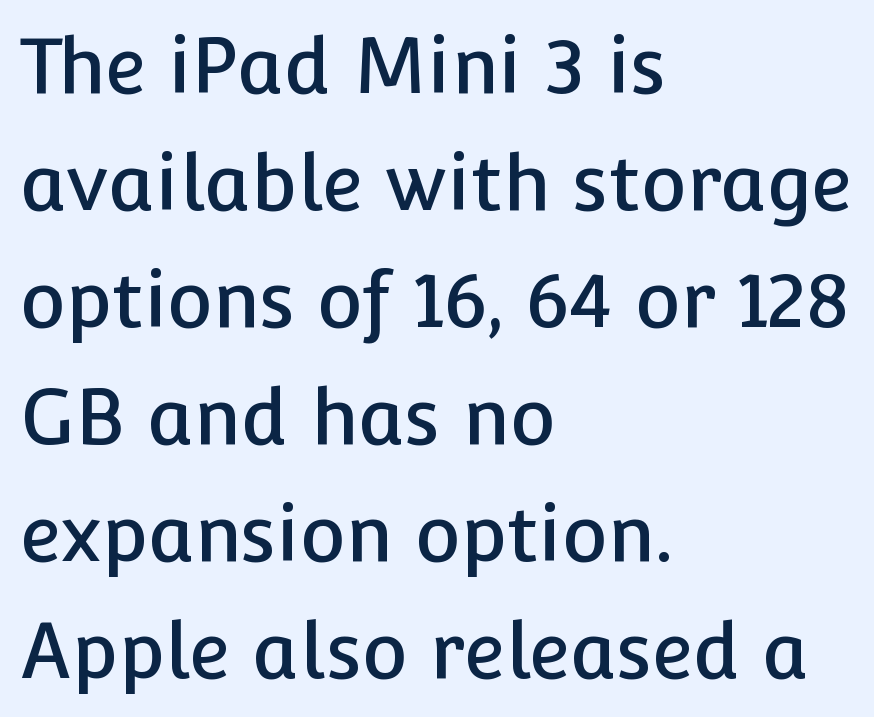
The image shows 77 px sans-serif type, upright; set left-aligned, normal line spacing (1.52x), normal letter spacing, not underlined; low stroke contrast and a medium x-height.
